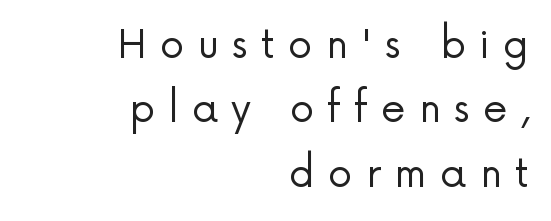
Q: Is the text bold? A: No.
Q: Is the text italic (slanted)? A: No, it is upright.
Q: Is the typeface a serif or a sans-serif typeface? A: Sans-serif.
Q: Is the text underlined? A: No.
Q: How is the paragraph aligned? A: Right-aligned.
Q: Is the spacing between letters normal or unusually wide? A: Unusually wide.
Q: Is the spacing between lines tight, normal or loose? A: Normal.
Q: Width (condensed, normal, or wide)? A: Normal.
Q: Stroke contrast? A: Low.
Q: x-height? A: Medium.
Q: Monospaced? A: No.
